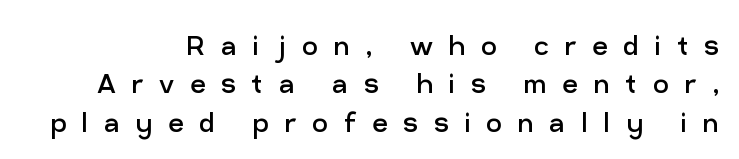
These lines are composed in type without serifs. Just letters on the line, the space beneath them empty. The line-height multiplier appears low, near solid setting. This is roman type, the default non-slanted kind.
